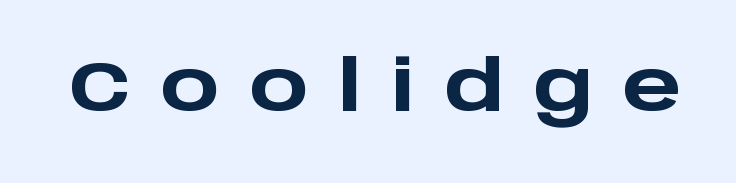
{"serif": "no", "italic": "no", "bold": "yes", "weight": "heavy", "width": "wide", "stroke_contrast": "low", "x_height": "large", "monospaced": "no", "underline": "no", "letter_spacing": "wide", "letter_spacing_em": 0.41, "glyph_px": 70}
